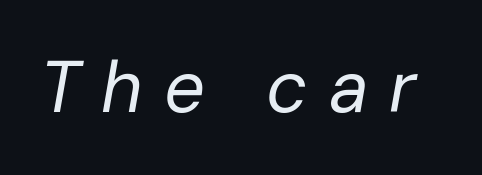
The image shows 72 px regular-weight type, italic (leaning right); set unusually wide letter spacing (+0.29 em), not underlined; low stroke contrast and a medium x-height.
